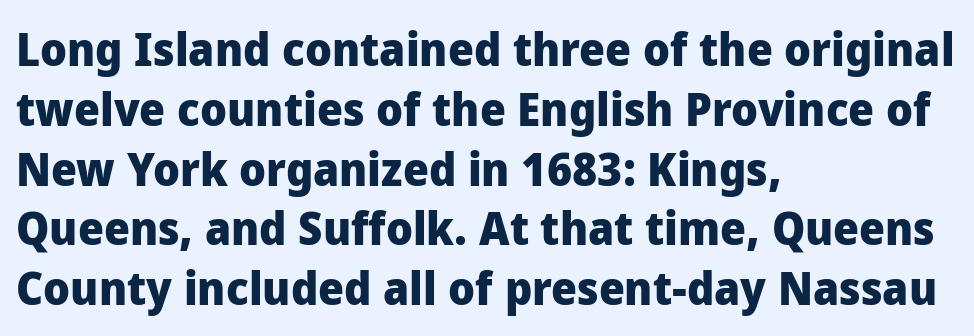
Q: Is the text bold? A: Yes.
Q: Is the text italic (slanted)? A: No, it is upright.
Q: Is the typeface a serif or a sans-serif typeface? A: Sans-serif.
Q: Is the text underlined? A: No.
Q: How is the paragraph aligned? A: Left-aligned.
Q: Is the spacing between letters normal or unusually wide? A: Normal.
Q: Is the spacing between lines tight, normal or loose? A: Normal.
Q: Width (condensed, normal, or wide)? A: Normal.
Q: Stroke contrast? A: Low.
Q: x-height? A: Medium.
Q: Monospaced? A: No.
